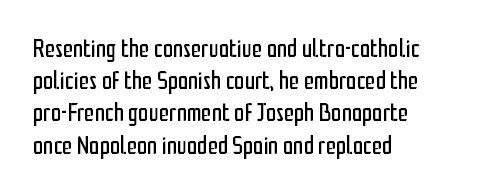
The image shows 26 px text type, upright; set left-aligned, line spacing 1.24x, normal letter spacing, not underlined.
